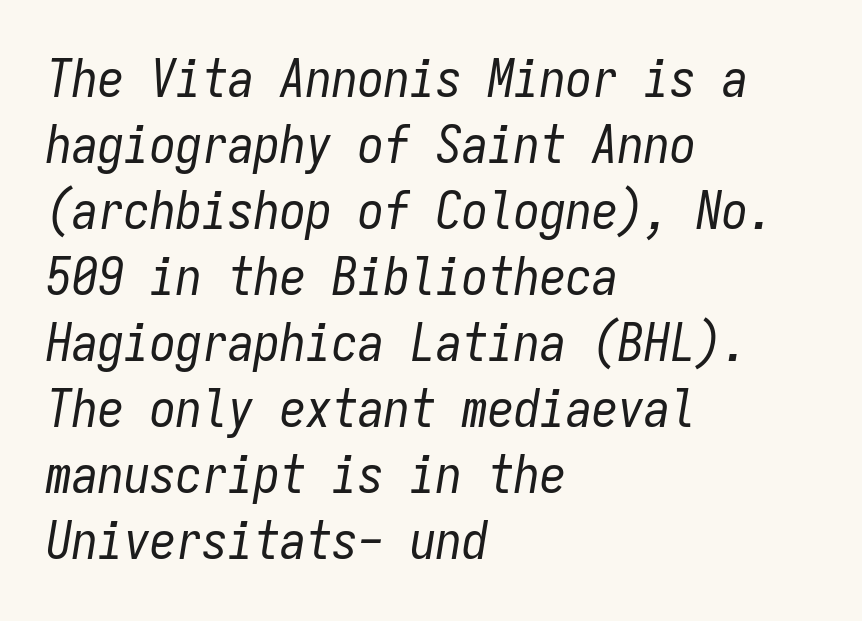
{"italic": "yes", "lean": "right", "slant_degrees": 9, "bold": "no", "weight": "regular", "width": "condensed", "stroke_contrast": "low", "x_height": "medium", "monospaced": "yes", "underline": "no", "align": "left", "line_spacing": "normal", "line_spacing_ratio": 1.27, "letter_spacing": "normal", "letter_spacing_em": 0.0, "glyph_px": 52}
